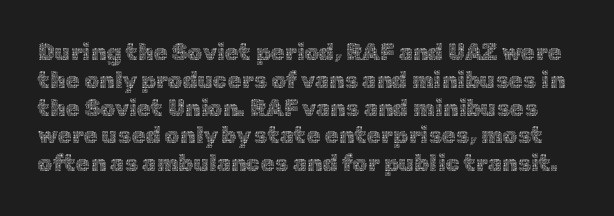
{"italic": "no", "bold": "no", "underline": "no", "line_spacing_ratio": 1.21, "letter_spacing": "normal", "letter_spacing_em": 0.0, "glyph_px": 23}
